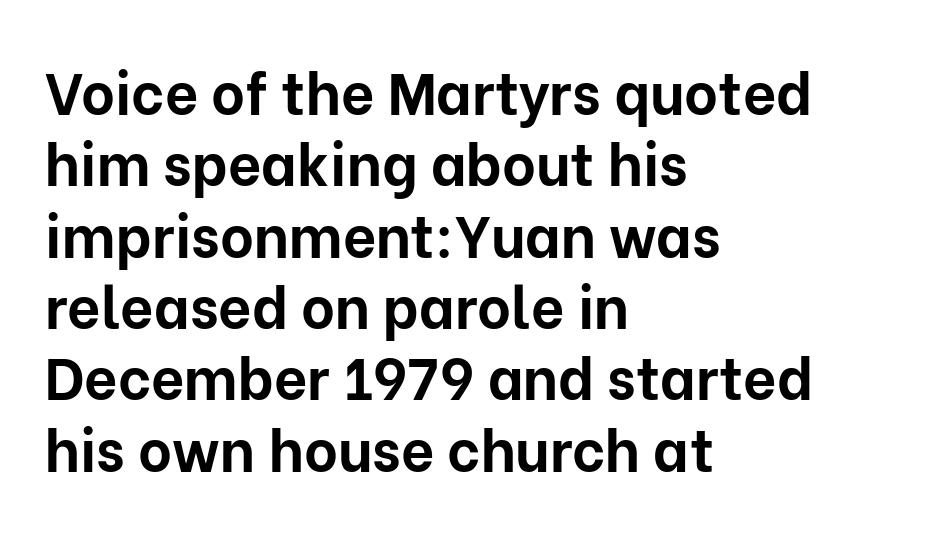
The image shows 58 px bold sans-serif type, upright; set left-aligned, line spacing 1.23x, normal letter spacing, not underlined; low stroke contrast and a medium x-height.
